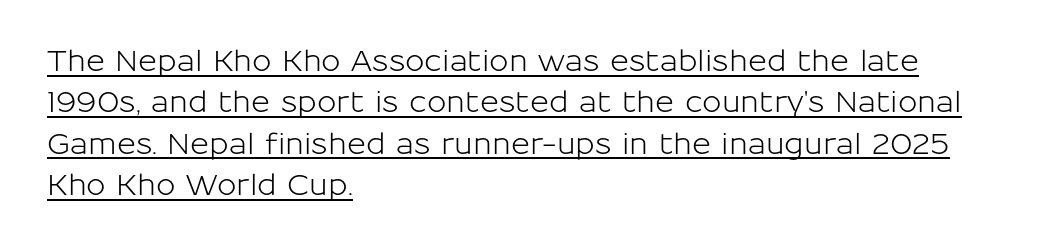
The rendering shows plain stroke endings on the letterforms — a sans-serif design. A roman cut, with each character standing at attention. Here the glyphs are tracked normally, forming tight word shapes. Reading down the block, your eye returns to a fixed left position each line. Looks like someone drew a line under every word here. If you measured baseline to baseline, you'd find a middling distance.
